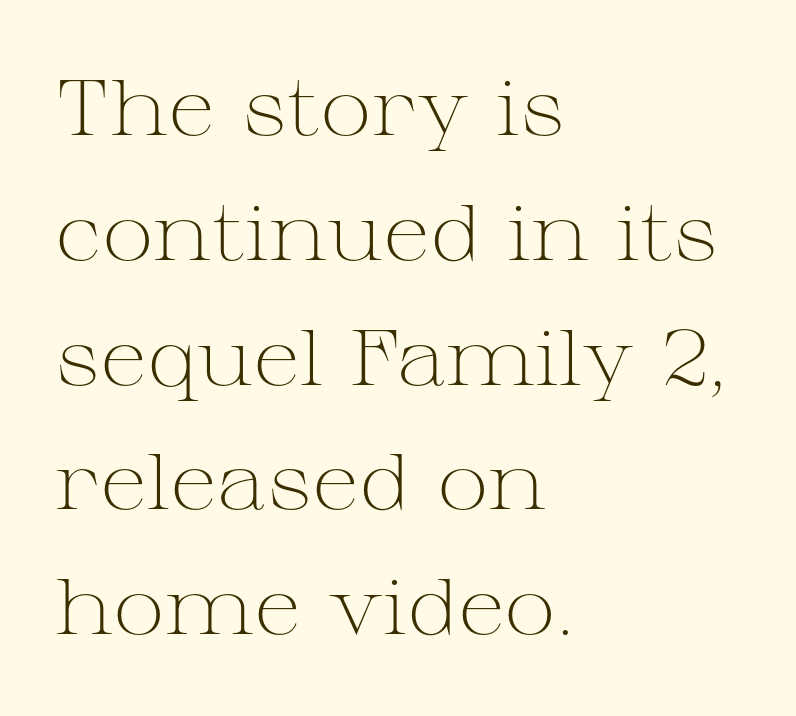
{"serif": "yes", "italic": "no", "bold": "no", "weight": "light", "width": "wide", "stroke_contrast": "medium", "x_height": "medium", "monospaced": "no", "underline": "no", "align": "left", "line_spacing": "normal", "line_spacing_ratio": 1.6, "letter_spacing": "normal", "letter_spacing_em": 0.0, "glyph_px": 78}
